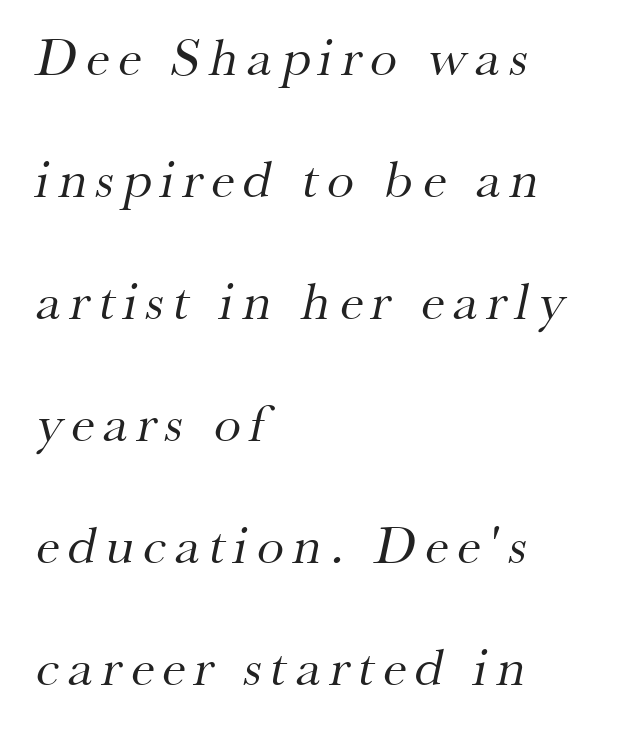
Q: Is the text bold? A: No.
Q: Is the typeface a serif or a sans-serif typeface? A: Serif.
Q: Is the text underlined? A: No.
Q: How is the paragraph aligned? A: Left-aligned.
Q: Is the spacing between lines tight, normal or loose? A: Loose.
Q: Width (condensed, normal, or wide)? A: Normal.
Q: Stroke contrast? A: Medium.
Q: x-height? A: Small.
Q: Monospaced? A: No.
